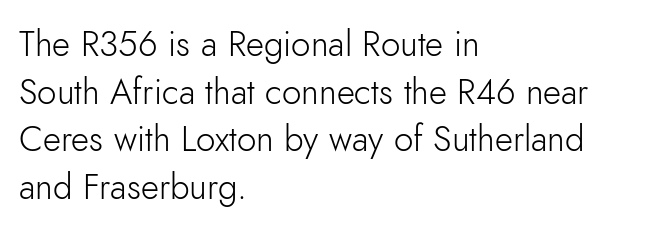
Compared with typical paragraphs, the rows here are spaced about the same. Underline: absent. Character widths vary here, with narrow letters taking less room than wide ones. Rendered with straight, roman letterforms. Compared with a centered layout, this one pins lines to the left instead. This sample uses a sans-serif face.
